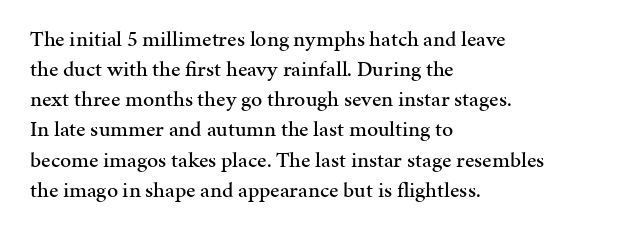
{"italic": "no", "underline": "no", "align": "left", "line_spacing": "normal", "line_spacing_ratio": 1.37, "letter_spacing": "normal", "letter_spacing_em": 0.0, "glyph_px": 22}
